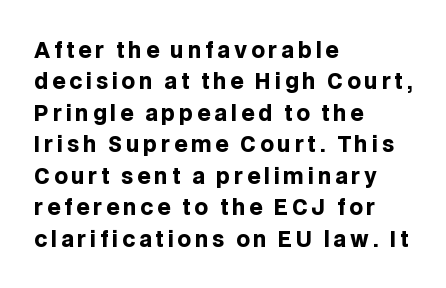
{"italic": "no", "bold": "yes", "underline": "no", "align": "left", "line_spacing": "normal", "line_spacing_ratio": 1.5, "glyph_px": 21}
